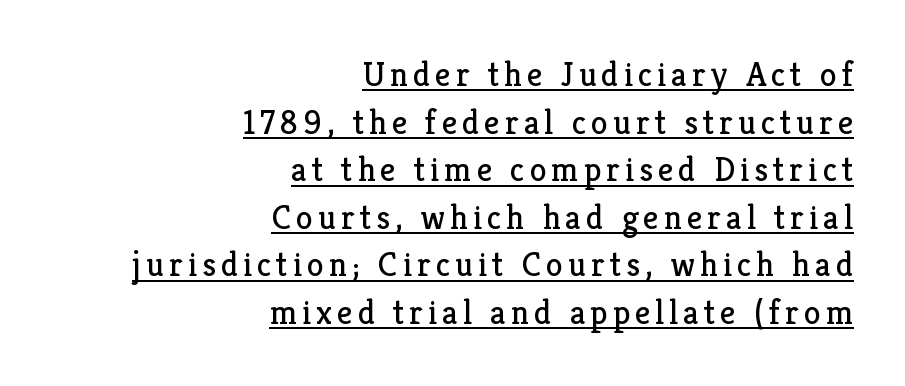
{"serif": "yes", "italic": "no", "bold": "no", "weight": "regular", "width": "normal", "stroke_contrast": "low", "x_height": "medium", "monospaced": "no", "underline": "yes", "align": "right", "line_spacing": "normal", "line_spacing_ratio": 1.4, "glyph_px": 34}
